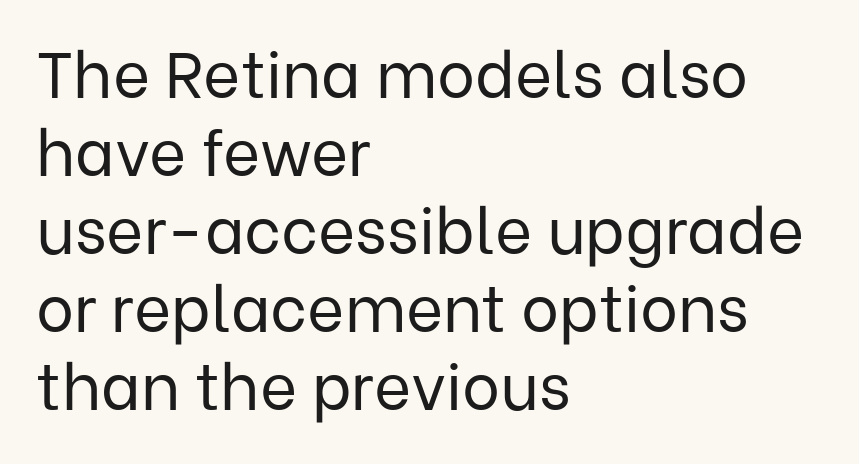
The image shows 64 px regular-weight sans-serif type, upright; set left-aligned, line spacing 1.22x, normal letter spacing, not underlined; low stroke contrast and a medium x-height.
